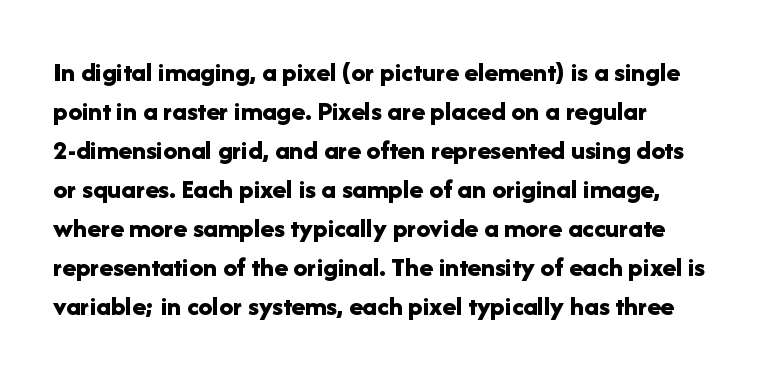
The image shows 28 px bold sans-serif type, upright; set normal line spacing (1.39x), normal letter spacing, not underlined; low stroke contrast and a medium x-height.
